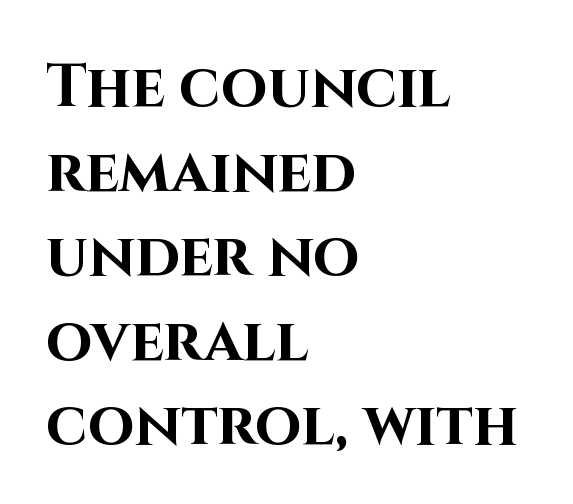
Reading down the block, your eye returns to a fixed left position each line. Look at the bottom of the vertical strokes: they stop flat, with no serifs. Weight: bold. There is no visible air inserted between adjacent glyphs. Honestly, the row spacing looks completely unremarkable.
